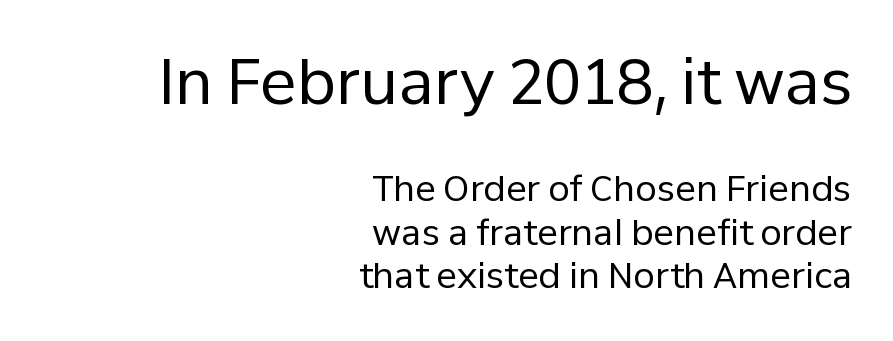
{"serif": "no", "italic": "no", "bold": "no", "weight": "regular", "width": "normal", "stroke_contrast": "low", "x_height": "medium", "monospaced": "no", "underline": "no", "align": "right", "line_spacing_ratio": 1.24, "letter_spacing": "normal", "letter_spacing_em": 0.0, "larger_block": "first", "size_ratio": 1.74, "glyph_px": 61}
